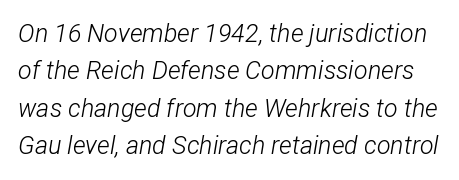
Is the stroke heavy? The answer is a plain regular-or-lighter. A clean baseline with only descenders dipping below it. The glyphs look as if they've been sheared to an angle. Does the leading feel generous? No, just average.
